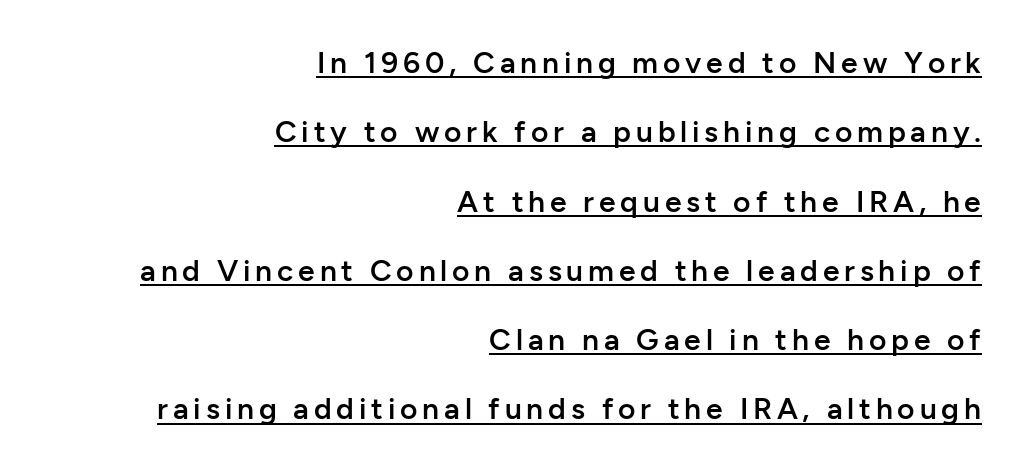
The image shows 30 px semibold sans-serif type, upright; set right-aligned, loose line spacing (2.31x), underlined; low stroke contrast and a medium x-height.
